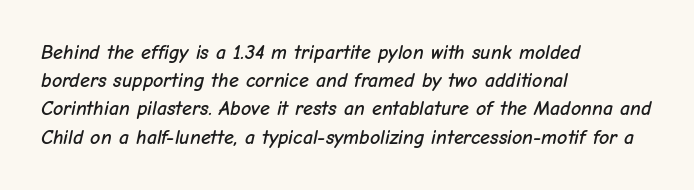
What stands out about the letter spacing? Nothing — it is the standard amount. These lines sit exactly where default settings would place them. Would a proofreader flag this as italicized? Yes. The string is rendered with underlining switched off.
